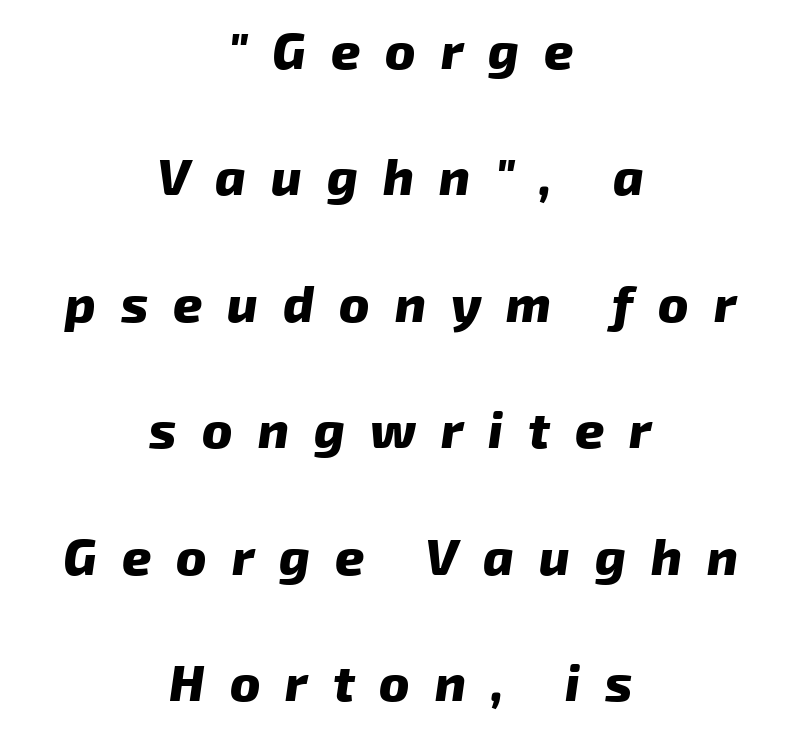
This sample has the flowing, uneven cadence of proportional lettering. These lines stand farther apart than default settings would place them. Tracking value appears strongly positive — letters spread wide. Plenty of ink on the page — the face is bold. The strip under each line holds only bare page.
